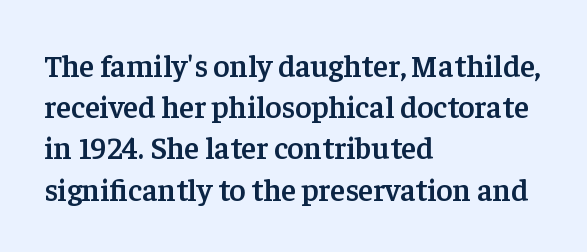
Here the designer chose a conventional face with non-uniform glyph widths. In terms of letterspacing, this is plain default setting. The font family rendered here belongs to the serif group. The lettering stays uniformly vertical, giving the passage a roman look. Compared with typical paragraphs, the rows here are spaced about the same.
